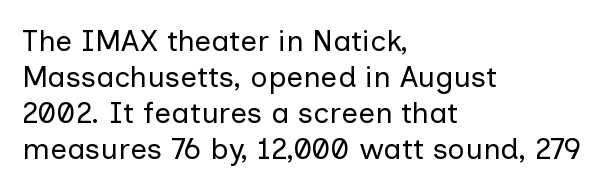
A roman cut, with each character standing at attention. Quick note: underline off. Nothing sits at the stroke ends, so this counts as sans-serif. Note the varied advance widths — an 'i' is clearly narrower than an 'm'. Heft: none added — not bold. If you drew a ruler down the left edge, every line would touch it.
